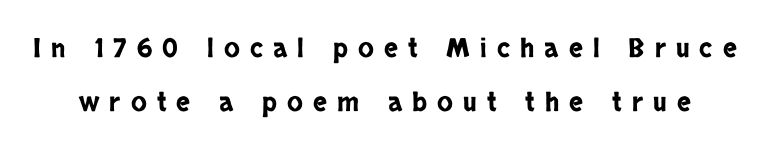
Q: Is the text italic (slanted)? A: No, it is upright.
Q: Is the text underlined? A: No.
Q: Is the spacing between letters normal or unusually wide? A: Unusually wide.
Q: Is the spacing between lines tight, normal or loose? A: Loose.
